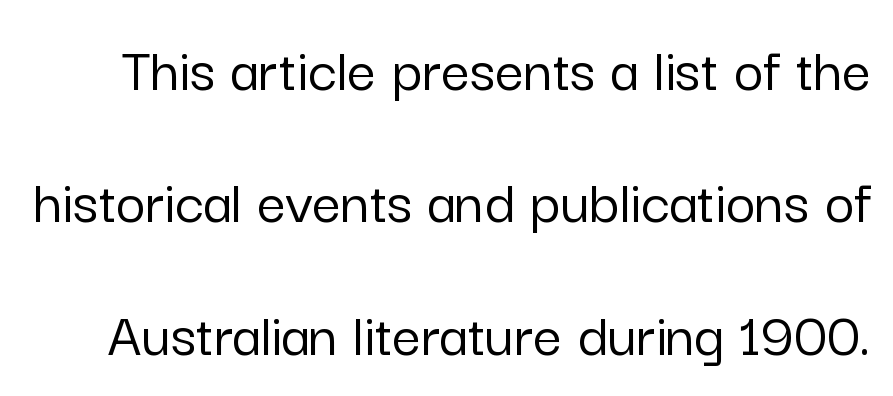
{"serif": "no", "italic": "no", "width": "normal", "stroke_contrast": "low", "x_height": "medium", "monospaced": "no", "underline": "no", "line_spacing": "loose", "line_spacing_ratio": 2.07, "letter_spacing": "normal", "letter_spacing_em": 0.0, "glyph_px": 64}
